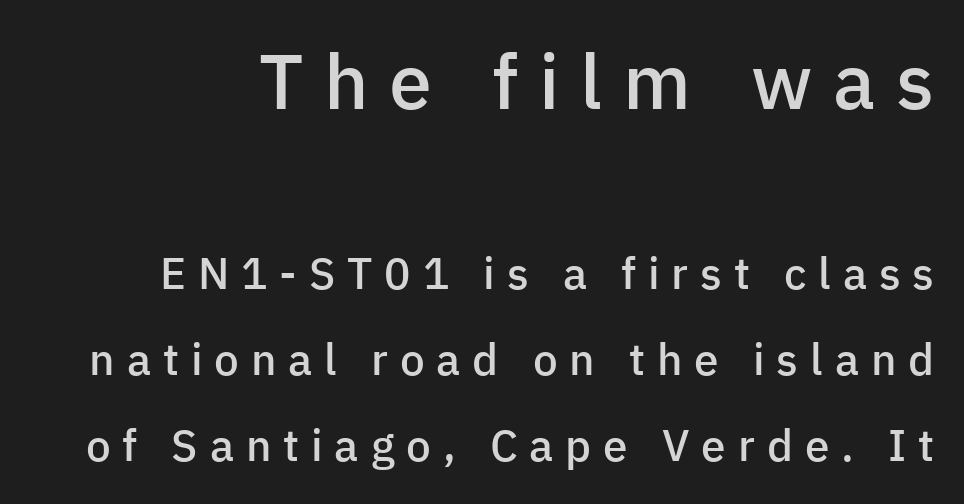
{"serif": "no", "italic": "no", "bold": "semi", "weight": "semibold", "width": "normal", "stroke_contrast": "low", "x_height": "medium", "monospaced": "no", "underline": "no", "line_spacing": "loose", "line_spacing_ratio": 1.96, "letter_spacing": "wide", "letter_spacing_em": 0.27, "larger_block": "first", "size_ratio": 1.75, "glyph_px": 77}
